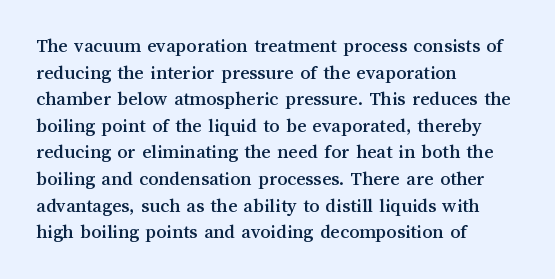
Q: Is the text italic (slanted)? A: No, it is upright.
Q: Is the text underlined? A: No.
Q: How is the paragraph aligned? A: Left-aligned.
Q: Is the spacing between letters normal or unusually wide? A: Normal.
Q: Is the spacing between lines tight, normal or loose? A: Normal.
